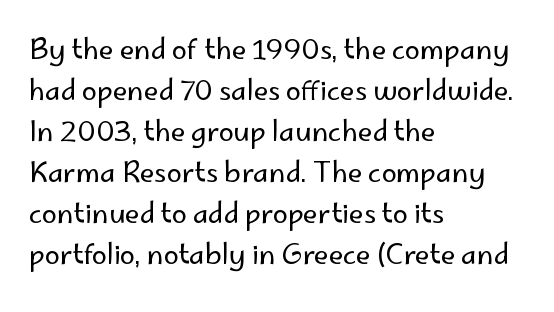
Q: Is the text bold? A: No.
Q: Is the text italic (slanted)? A: No, it is upright.
Q: Is the text underlined? A: No.
Q: How is the paragraph aligned? A: Left-aligned.
Q: Is the spacing between letters normal or unusually wide? A: Normal.
Q: Is the spacing between lines tight, normal or loose? A: Normal.
